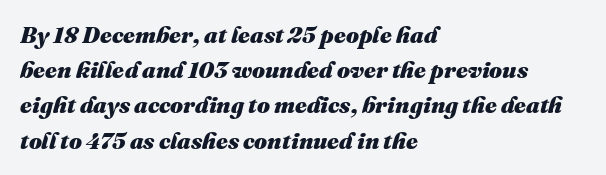
Letters rest on an invisible, unmarked baseline. Vertical spacing — default. There is no visible air inserted between adjacent glyphs. Would a proofreader flag this as italicized? Yes. These words are printed bold, with thick strokes throughout.
